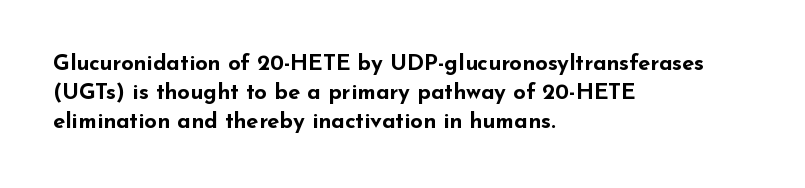
Q: Is the text bold? A: Yes.
Q: Is the text italic (slanted)? A: No, it is upright.
Q: Is the text underlined? A: No.
Q: How is the paragraph aligned? A: Left-aligned.
Q: Is the spacing between letters normal or unusually wide? A: Normal.
Q: Is the spacing between lines tight, normal or loose? A: Normal.
